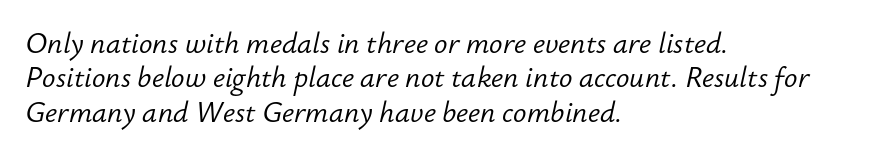
The face used here is rendered with its standard letterfit. Caption: face not bold, strokes unweighted. One-word summary of the alignment: left. Observe the lean: these are italic letterforms. The rendering uses natural spacing where letterforms have individual widths. The words here are not underlined.
